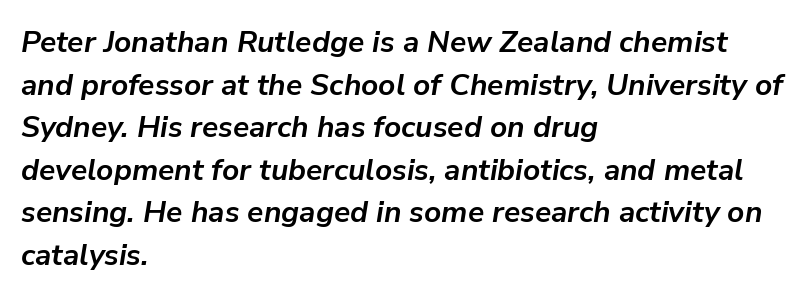
Horizontally, the lines are justified to the leading edge only. Character widths vary here, with narrow letters taking less room than wide ones. The strokes are fattened all the way to bold. Letter spacing: default. When letters slant like this, we call the style italic.
